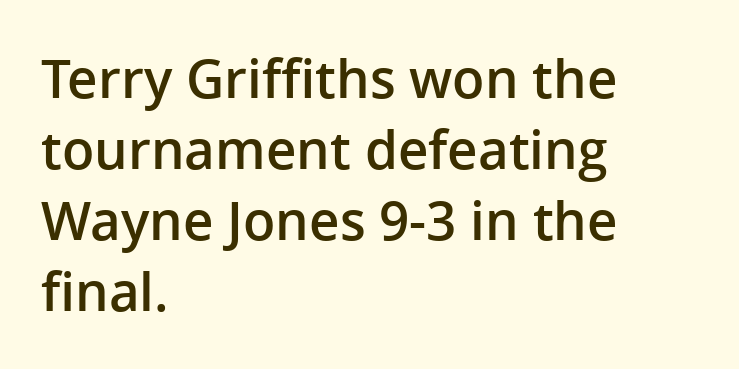
The image shows 53 px semibold sans-serif type, upright; set left-aligned, normal line spacing (1.34x), normal letter spacing, not underlined; low stroke contrast and a medium x-height.
